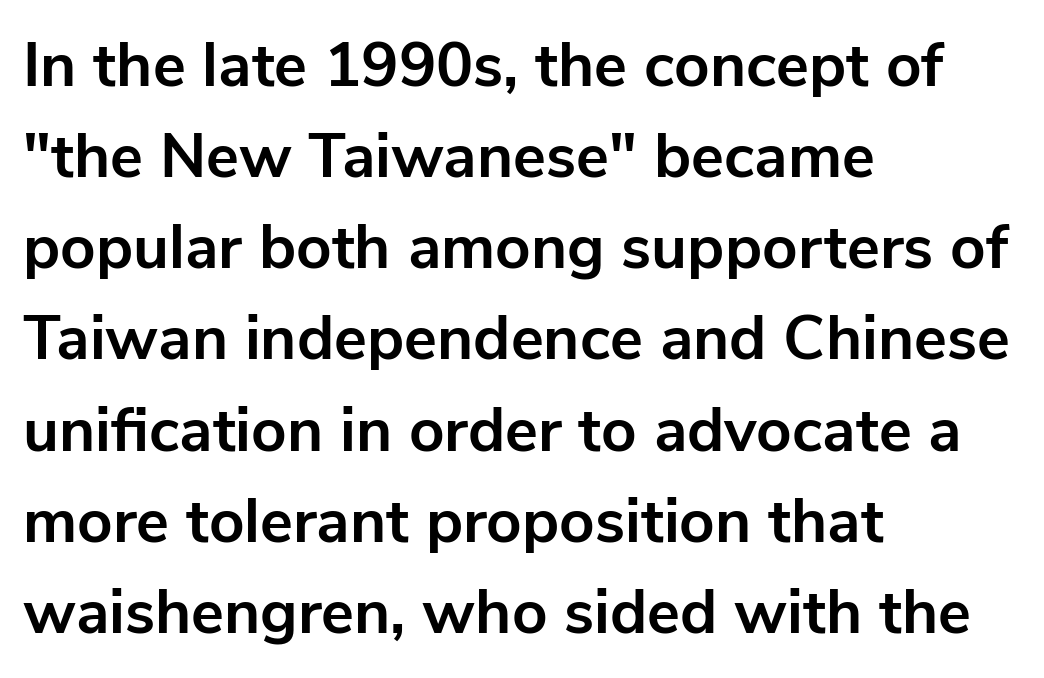
Q: Is the text bold? A: Yes.
Q: Is the text italic (slanted)? A: No, it is upright.
Q: Is the typeface a serif or a sans-serif typeface? A: Sans-serif.
Q: Is the text underlined? A: No.
Q: How is the paragraph aligned? A: Left-aligned.
Q: Is the spacing between letters normal or unusually wide? A: Normal.
Q: Is the spacing between lines tight, normal or loose? A: Normal.
Q: Width (condensed, normal, or wide)? A: Normal.
Q: Stroke contrast? A: Low.
Q: x-height? A: Medium.
Q: Monospaced? A: No.
